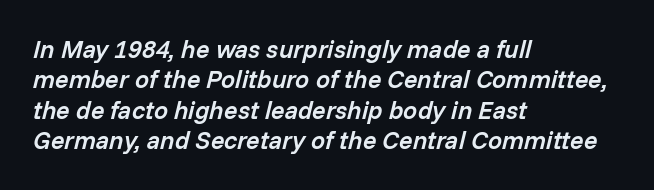
The image shows 25 px text type, italic (leaning right); set left-aligned, line spacing 1.22x, normal letter spacing, not underlined.
